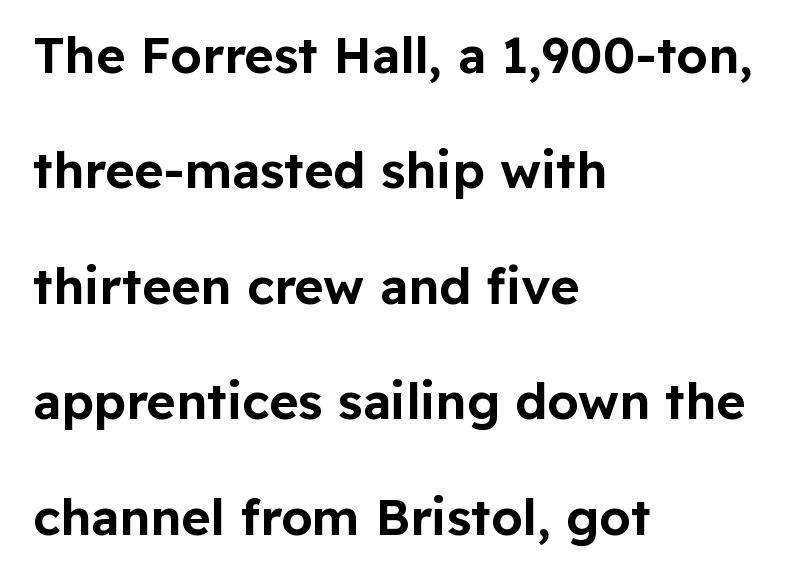
{"serif": "no", "italic": "no", "width": "normal", "stroke_contrast": "low", "x_height": "medium", "monospaced": "no", "underline": "no", "align": "left", "line_spacing": "loose", "line_spacing_ratio": 2.31, "letter_spacing": "normal", "letter_spacing_em": 0.0, "glyph_px": 50}
